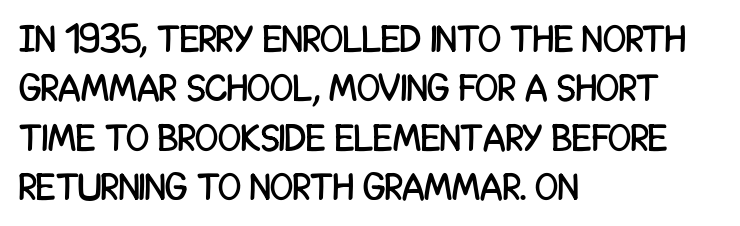
{"serif": "no", "italic": "no", "width": "condensed", "stroke_contrast": "low", "x_height": "large", "monospaced": "no", "underline": "no", "align": "left", "line_spacing": "normal", "line_spacing_ratio": 1.3, "letter_spacing": "normal", "letter_spacing_em": 0.0, "glyph_px": 38}
